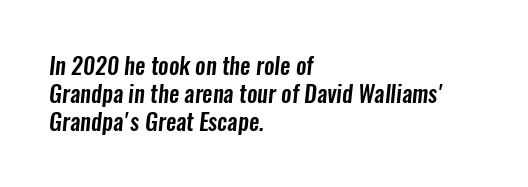
The image shows 23 px text type; set left-aligned, line spacing 1.21x, normal letter spacing, not underlined.
